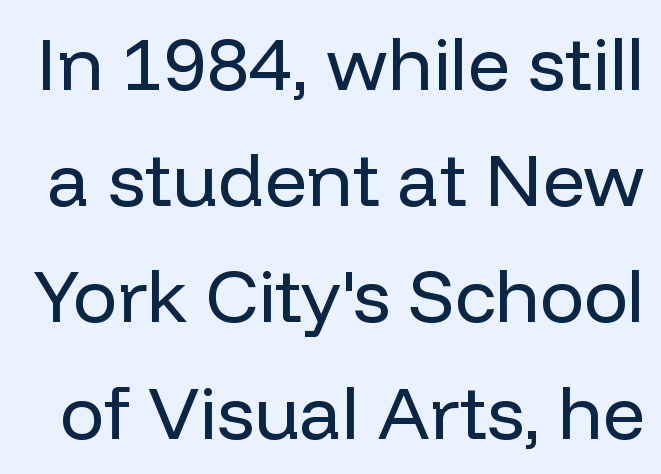
Think standard paragraph weight, or any step lighter than that. This sample uses an upright cut, with every glyph sitting square on the baseline. Successive baselines arrive at the customary interval. You could not count columns in this text — the font is proportionally spaced. Stroke terminals: plain, sans-serif.
